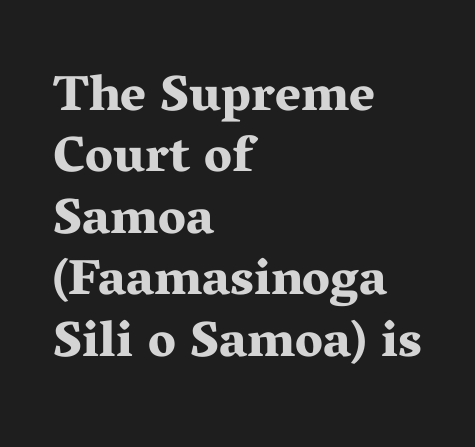
Q: Is the text bold? A: Yes.
Q: Is the text italic (slanted)? A: No, it is upright.
Q: Is the typeface a serif or a sans-serif typeface? A: Serif.
Q: Is the text underlined? A: No.
Q: How is the paragraph aligned? A: Left-aligned.
Q: Is the spacing between letters normal or unusually wide? A: Normal.
Q: Width (condensed, normal, or wide)? A: Wide.
Q: Stroke contrast? A: Medium.
Q: x-height? A: Medium.
Q: Monospaced? A: No.
